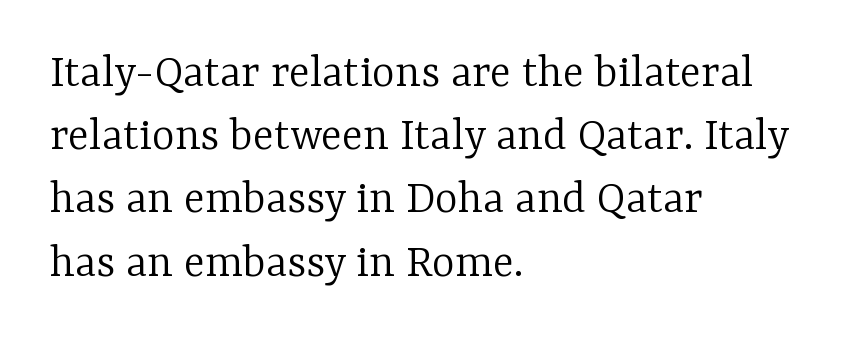
Q: Is the text bold? A: No.
Q: Is the text italic (slanted)? A: No, it is upright.
Q: Is the typeface a serif or a sans-serif typeface? A: Serif.
Q: Is the text underlined? A: No.
Q: How is the paragraph aligned? A: Left-aligned.
Q: Is the spacing between letters normal or unusually wide? A: Normal.
Q: Is the spacing between lines tight, normal or loose? A: Normal.
Q: Width (condensed, normal, or wide)? A: Normal.
Q: Stroke contrast? A: Low.
Q: x-height? A: Medium.
Q: Monospaced? A: No.
